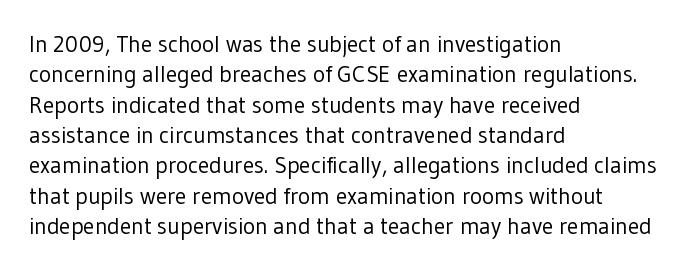
Q: Is the text bold? A: No.
Q: Is the text italic (slanted)? A: No, it is upright.
Q: Is the text underlined? A: No.
Q: How is the paragraph aligned? A: Left-aligned.
Q: Is the spacing between letters normal or unusually wide? A: Normal.
Q: Is the spacing between lines tight, normal or loose? A: Normal.
